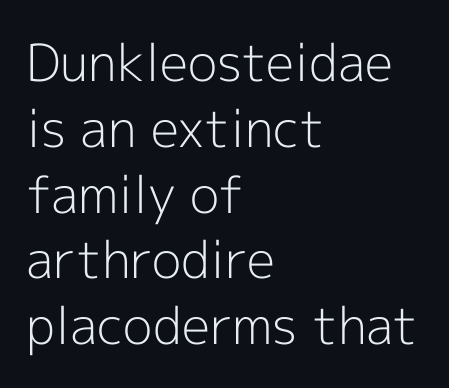
Q: Is the text bold? A: No.
Q: Is the text italic (slanted)? A: No, it is upright.
Q: Is the typeface a serif or a sans-serif typeface? A: Sans-serif.
Q: Is the text underlined? A: No.
Q: How is the paragraph aligned? A: Left-aligned.
Q: Is the spacing between letters normal or unusually wide? A: Normal.
Q: Is the spacing between lines tight, normal or loose? A: Normal.
Q: Width (condensed, normal, or wide)? A: Normal.
Q: x-height? A: Medium.
Q: Monospaced? A: No.
